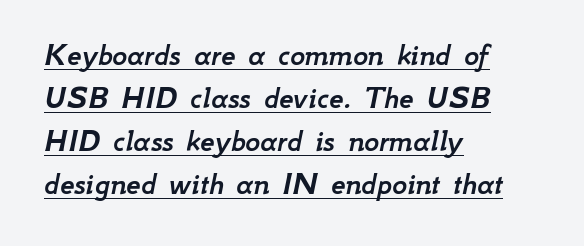
{"italic": "yes", "lean": "right", "slant_degrees": 12, "width": "normal", "stroke_contrast": "low", "x_height": "small", "monospaced": "no", "underline": "yes", "align": "left", "line_spacing": "normal", "line_spacing_ratio": 1.34, "letter_spacing": "normal", "letter_spacing_em": 0.0, "glyph_px": 32}
